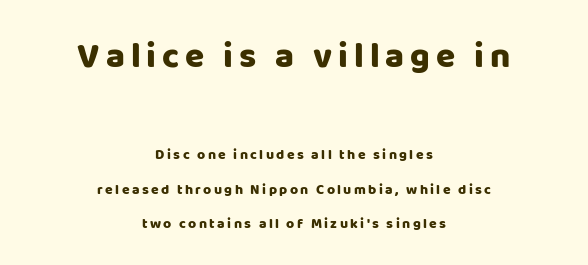
The image shows 35 px sans-serif type, upright; set centered, loose line spacing (2.46x), not underlined; the first (top) block is 2.5x larger; low stroke contrast and a large x-height.
